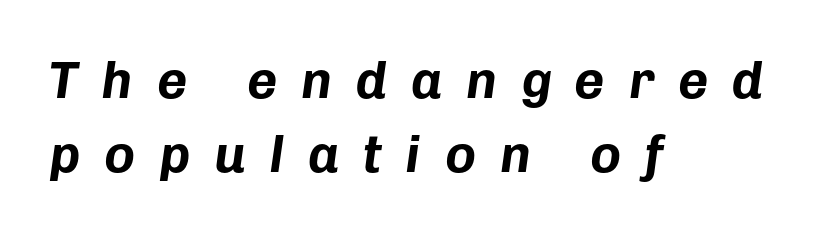
Q: Is the text bold? A: Yes.
Q: Is the text italic (slanted)? A: Yes, it leans right by about 8 degrees.
Q: Is the text underlined? A: No.
Q: How is the paragraph aligned? A: Left-aligned.
Q: Is the spacing between letters normal or unusually wide? A: Unusually wide.
Q: Is the spacing between lines tight, normal or loose? A: Normal.
Q: Width (condensed, normal, or wide)? A: Normal.
Q: Stroke contrast? A: Low.
Q: x-height? A: Medium.
Q: Monospaced? A: No.
